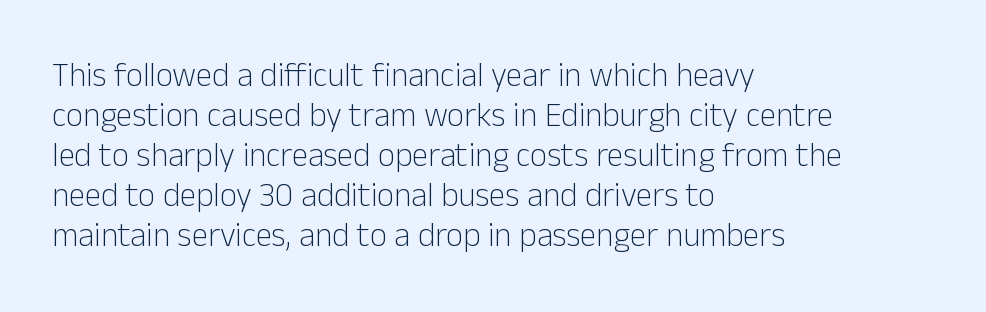
The image shows 33 px light sans-serif type, upright; set left-aligned, line spacing 1.21x, normal letter spacing, not underlined; low stroke contrast and a medium x-height.
